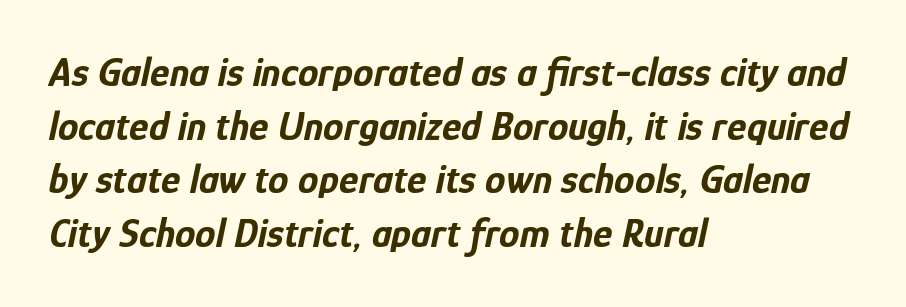
{"italic": "yes", "lean": "right", "slant_degrees": 12, "bold": "yes", "weight": "bold", "width": "condensed", "stroke_contrast": "low", "x_height": "medium", "monospaced": "no", "underline": "no", "align": "left", "line_spacing": "normal", "line_spacing_ratio": 1.31, "letter_spacing": "normal", "letter_spacing_em": 0.0, "glyph_px": 41}
